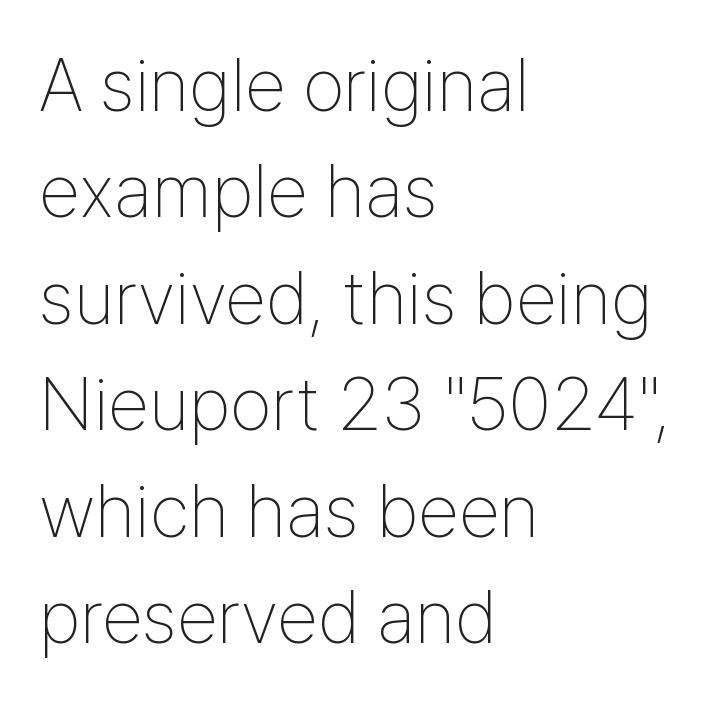
The image shows 75 px thin, condensed sans-serif type, upright; set left-aligned, normal line spacing (1.42x), normal letter spacing, not underlined; low stroke contrast and a medium x-height.
